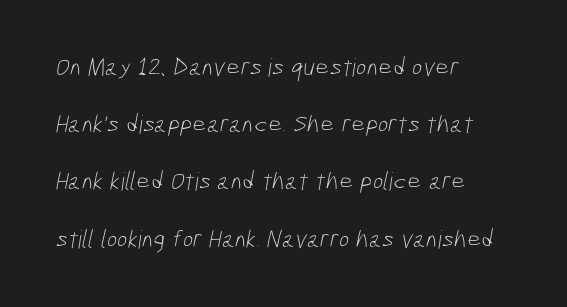
Inter-character spacing is left at the font's built-in metrics. Loosely led — the rows are spread out. The typesetting does not lean heavy: it is not bold. The ragged edge is on the right, which tells us the setting is flush left. Type without underlining.
